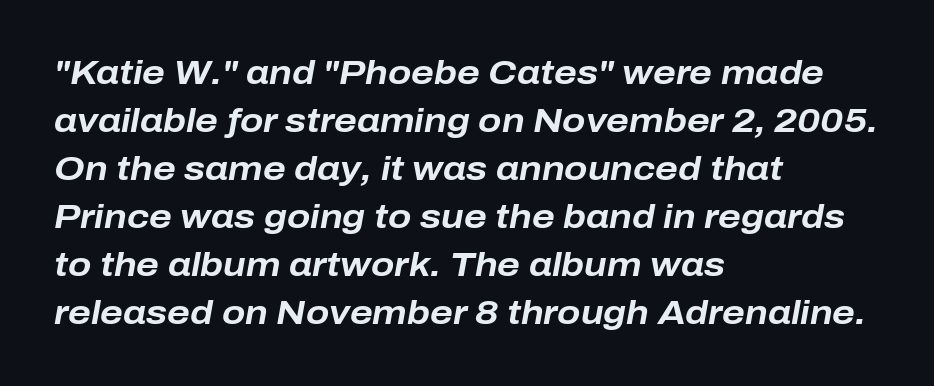
Visually the block forms a straight wall on the left and a jagged coastline on the right. Does the weight exceed regular? Yes, all the way to bold. Observe the ordinary spacing: letters are neighbours, not strangers. The lines sit at an ordinary, default distance from one another. Think of a printed novel: that variable character pitch is what you see here.
